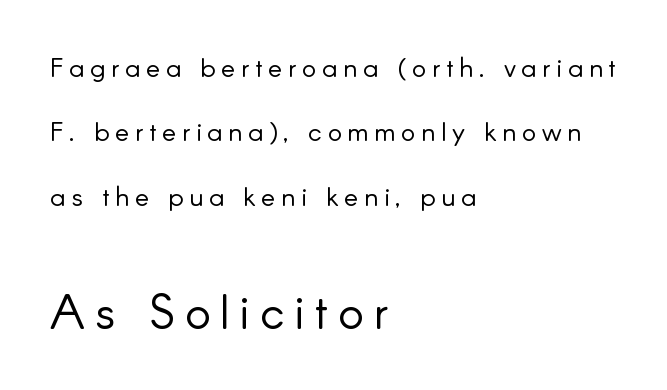
{"serif": "no", "italic": "no", "bold": "no", "weight": "light", "width": "normal", "stroke_contrast": "low", "x_height": "small", "monospaced": "no", "underline": "no", "align": "left", "line_spacing": "loose", "line_spacing_ratio": 2.38, "letter_spacing": "wide", "letter_spacing_em": 0.21, "larger_block": "second", "size_ratio": 1.78, "glyph_px": 48}
